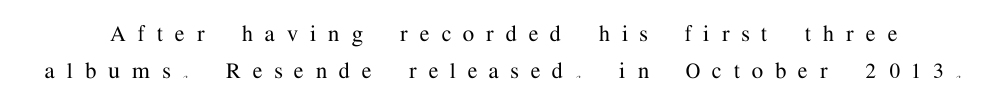
The image shows 26 px text type, upright; set normal line spacing (1.41x), unusually wide letter spacing (+0.47 em), not underlined.
